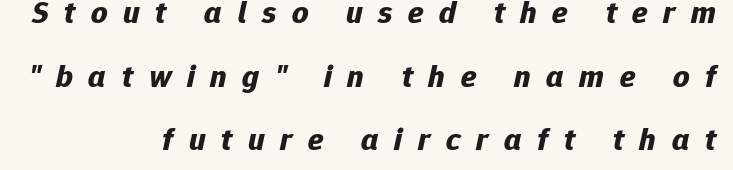
{"italic": "yes", "lean": "right", "slant_degrees": 12, "bold": "yes", "weight": "bold", "width": "normal", "stroke_contrast": "low", "x_height": "medium", "monospaced": "no", "underline": "no", "align": "right", "line_spacing": "loose", "line_spacing_ratio": 1.99, "letter_spacing": "wide", "letter_spacing_em": 0.49, "glyph_px": 32}
